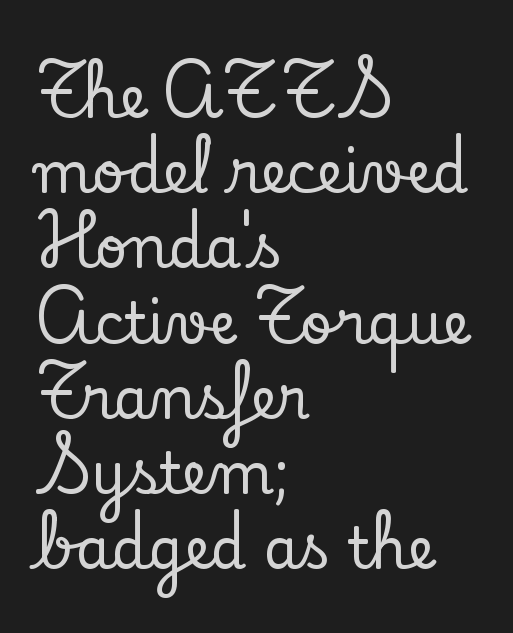
Q: Is the text italic (slanted)? A: No, it is upright.
Q: Is the typeface a serif or a sans-serif typeface? A: Serif.
Q: Is the text underlined? A: No.
Q: How is the paragraph aligned? A: Left-aligned.
Q: Is the spacing between letters normal or unusually wide? A: Normal.
Q: Is the spacing between lines tight, normal or loose? A: Normal.
Q: Width (condensed, normal, or wide)? A: Normal.
Q: Stroke contrast? A: Low.
Q: x-height? A: Small.
Q: Monospaced? A: No.
